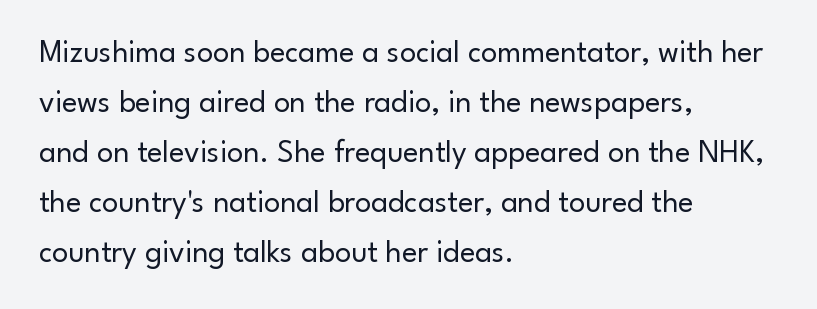
Classification — sans serif. The weight would be labelled regular, book, light, or lighter still. The letters advance in unequal steps, a hallmark of proportional type. This is roman type, the default non-slanted kind.
